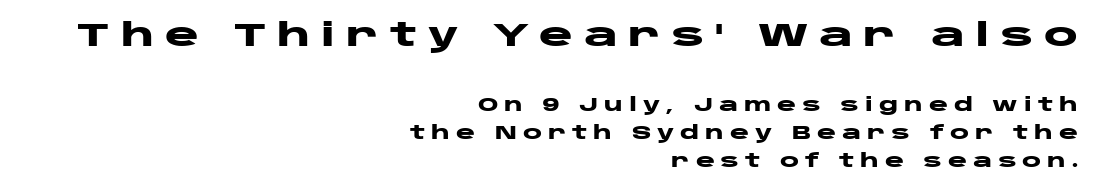
The image shows 32 px heavy, wide sans-serif type, upright; set right-aligned, normal line spacing (1.56x), unusually wide letter spacing (+0.33 em), not underlined; the first (top) block is 1.78x larger; low stroke contrast and a large x-height.
